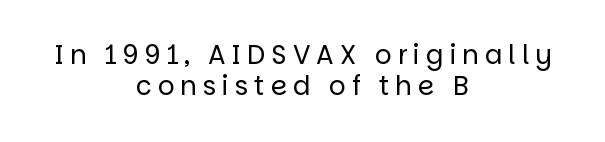
Q: Is the text bold? A: No.
Q: Is the text italic (slanted)? A: No, it is upright.
Q: Is the text underlined? A: No.
Q: How is the paragraph aligned? A: Centered.
Q: Is the spacing between letters normal or unusually wide? A: Unusually wide.
